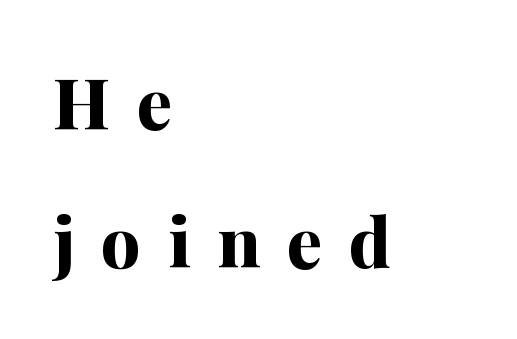
Q: Is the text bold? A: Yes.
Q: Is the text italic (slanted)? A: No, it is upright.
Q: Is the typeface a serif or a sans-serif typeface? A: Serif.
Q: Is the text underlined? A: No.
Q: How is the paragraph aligned? A: Left-aligned.
Q: Is the spacing between letters normal or unusually wide? A: Unusually wide.
Q: Is the spacing between lines tight, normal or loose? A: Loose.
Q: Width (condensed, normal, or wide)? A: Normal.
Q: Stroke contrast? A: Medium.
Q: x-height? A: Medium.
Q: Monospaced? A: No.
